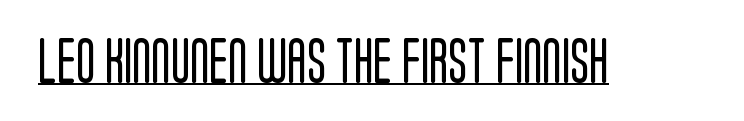
The image shows 45 px regular-weight, condensed sans-serif type, upright; set normal letter spacing, underlined; low stroke contrast and a large x-height.
